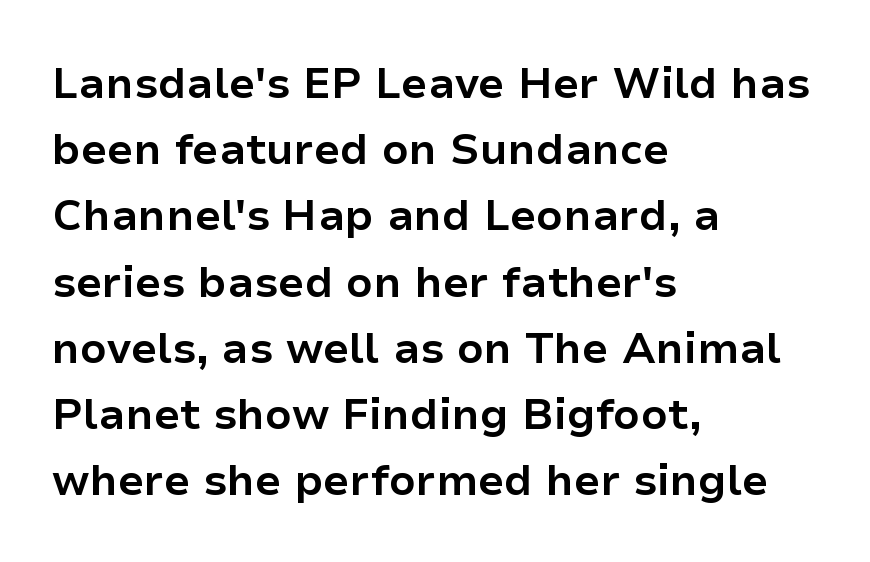
This sample uses plain, unmodified letter spacing. Short and long lines alike share a common starting point at left. Is the type bold? Yes — the strokes are clearly thick and heavy. If you measured baseline to baseline, you'd find a middling distance. Every character sits straight up, as roman type does. The words here are not underlined.
